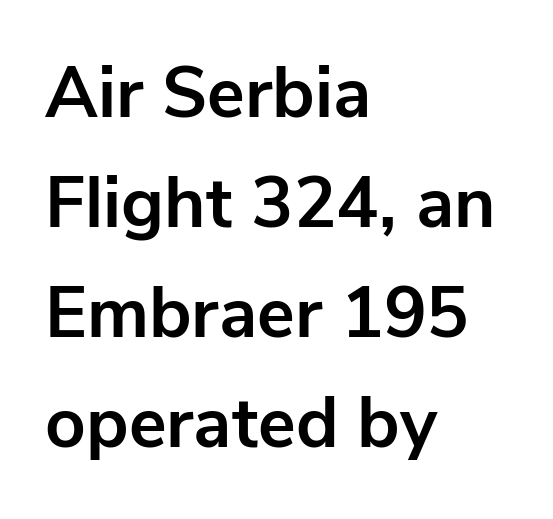
Q: Is the text bold? A: Yes.
Q: Is the text italic (slanted)? A: No, it is upright.
Q: Is the typeface a serif or a sans-serif typeface? A: Sans-serif.
Q: Is the text underlined? A: No.
Q: How is the paragraph aligned? A: Left-aligned.
Q: Is the spacing between letters normal or unusually wide? A: Normal.
Q: Is the spacing between lines tight, normal or loose? A: Normal.
Q: Width (condensed, normal, or wide)? A: Normal.
Q: Stroke contrast? A: Low.
Q: x-height? A: Medium.
Q: Monospaced? A: No.
